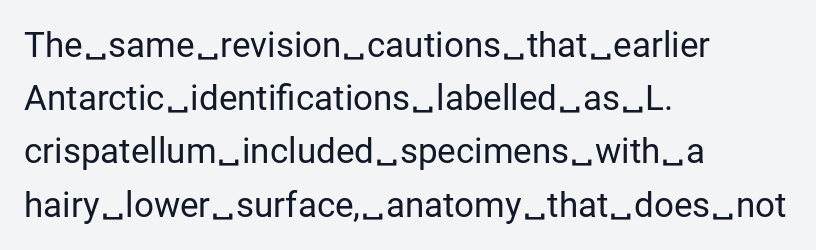
{"serif": "no", "italic": "no", "bold": "no", "weight": "regular", "width": "normal", "stroke_contrast": "low", "x_height": "medium", "monospaced": "no", "underline": "no", "align": "left", "line_spacing": "normal", "line_spacing_ratio": 1.52, "letter_spacing": "normal", "letter_spacing_em": 0.0, "glyph_px": 35}
